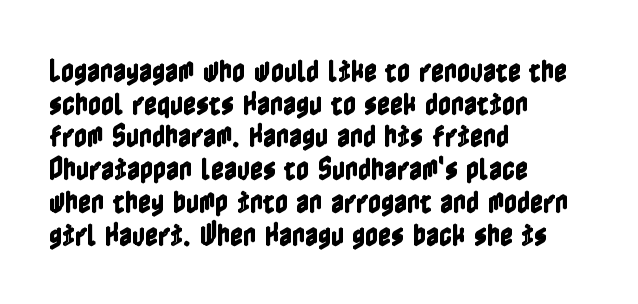
The tracking reads as untouched default to a designer's eye. Has an underline been added? It has not. Where is the straight margin? On the left. A typesetter would call this leading conventional body-copy spacing.
